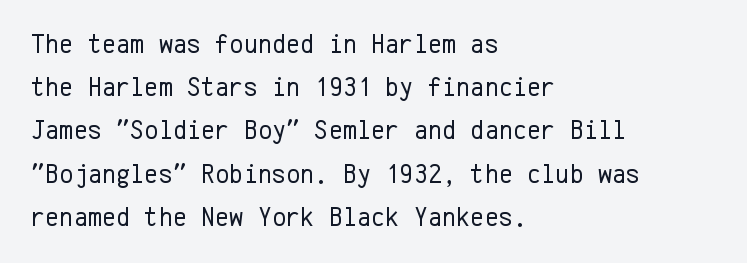
The image shows 27 px text type, upright; set left-aligned, normal line spacing (1.6x), normal letter spacing, not underlined.
